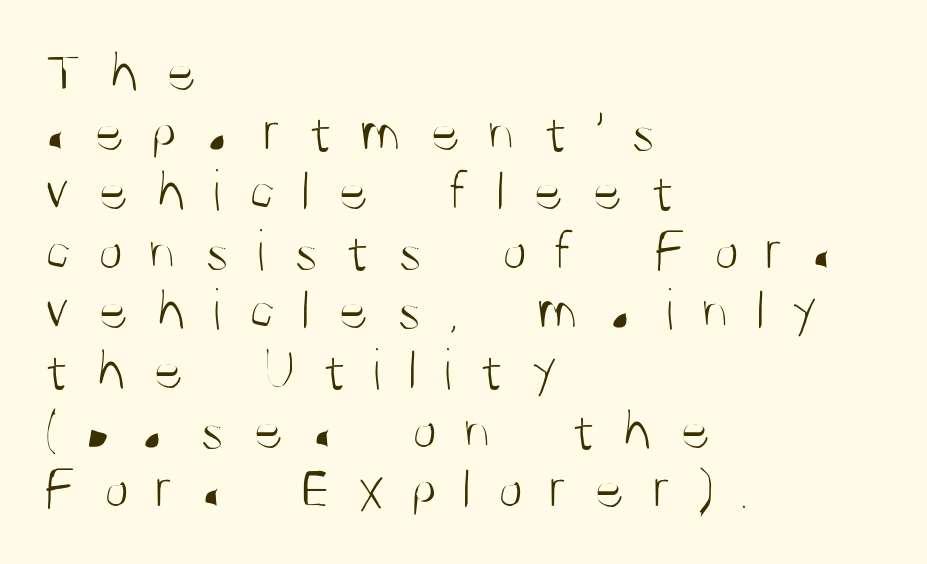
The image shows 59 px light, condensed sans-serif type, upright; set left-aligned, tight line spacing (1.01x), unusually wide letter spacing (+0.44 em), not underlined; medium stroke contrast and a large x-height.
